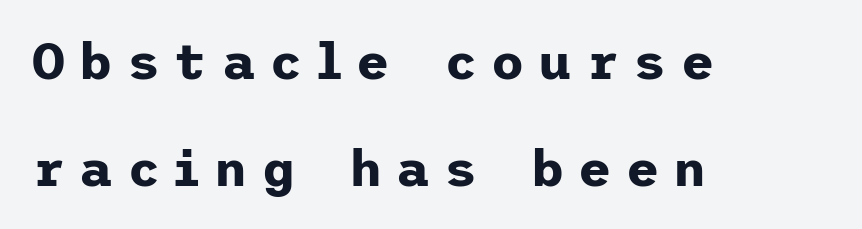
Q: Is the text bold? A: Yes.
Q: Is the text italic (slanted)? A: No, it is upright.
Q: Is the typeface a serif or a sans-serif typeface? A: Sans-serif.
Q: Is the text underlined? A: No.
Q: How is the paragraph aligned? A: Left-aligned.
Q: Is the spacing between letters normal or unusually wide? A: Unusually wide.
Q: Is the spacing between lines tight, normal or loose? A: Loose.
Q: Width (condensed, normal, or wide)? A: Normal.
Q: Stroke contrast? A: Low.
Q: x-height? A: Medium.
